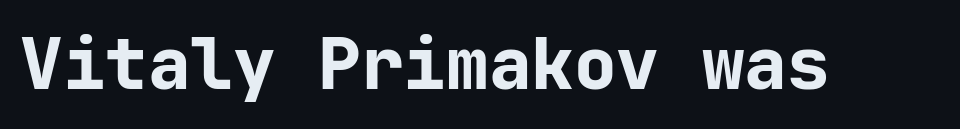
The image shows 71 px bold sans-serif type, upright, monospaced; set normal letter spacing, not underlined; low stroke contrast and a medium x-height.
